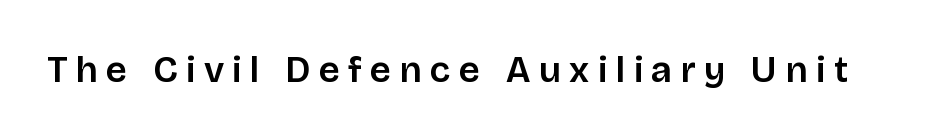
The image shows 37 px sans-serif type, upright; set unusually wide letter spacing (+0.23 em), not underlined; low stroke contrast and a large x-height.
